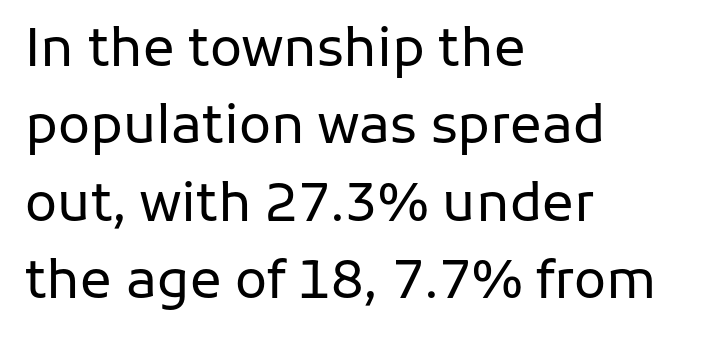
The image shows 53 px regular-weight sans-serif type, upright; set left-aligned, normal line spacing (1.46x), normal letter spacing, not underlined; low stroke contrast and a medium x-height.
